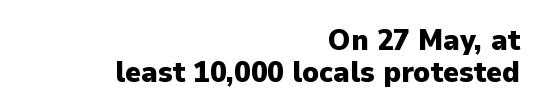
{"serif": "no", "italic": "no", "bold": "yes", "weight": "heavy", "width": "normal", "stroke_contrast": "low", "x_height": "medium", "monospaced": "no", "underline": "no", "align": "right", "line_spacing": "tight", "line_spacing_ratio": 1.06, "letter_spacing": "normal", "letter_spacing_em": 0.0, "glyph_px": 30}
